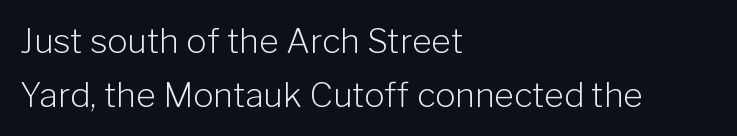
{"serif": "no", "italic": "no", "bold": "no", "weight": "light", "width": "normal", "stroke_contrast": "low", "x_height": "medium", "monospaced": "no", "underline": "no", "align": "left", "line_spacing": "normal", "line_spacing_ratio": 1.58, "letter_spacing": "normal", "letter_spacing_em": 0.0, "glyph_px": 34}
